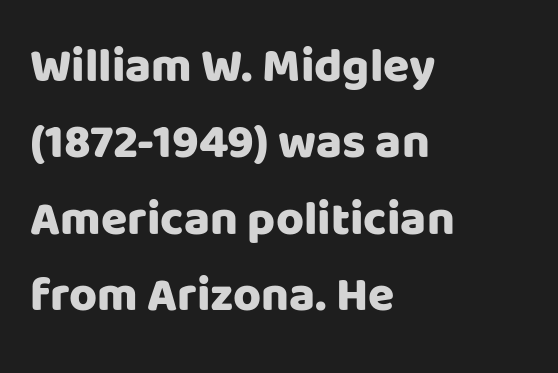
Words float on clear page, feet unadorned. How are the letters spaced? Ordinarily, with no added tracking. This block has exactly the height ordinary leading produces. Every character sits straight up, as roman type does. Reading down the block, your eye returns to a fixed left position each line.
